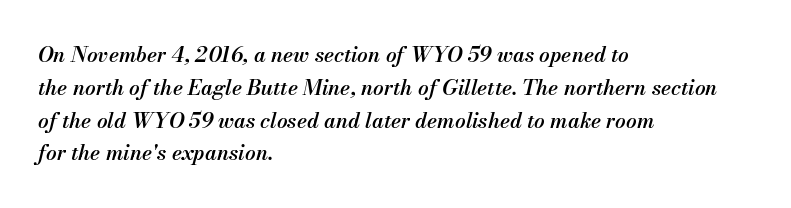
The letters are slanted; this is an italic face. The tracking reads as untouched default to a designer's eye. No word sits above an underline. A bit beefed up — I'd call it semibold rather than bold. Evenly set lines give the paragraph a standard silhouette. The lines in this sample share a left origin and differ only in where they stop.
